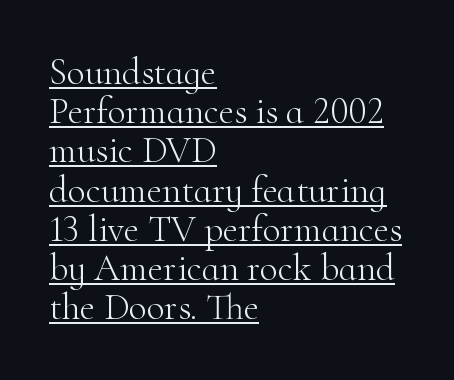
Layout note: lines flush left. The typeface has the unassuming heft of standard copy or less. Posture: upright roman. Like a heading marked for emphasis, these lines bear an underscore. Summary of vertical rhythm: compact, with narrow interline spacing. Regarding serifs, this sample has them.
